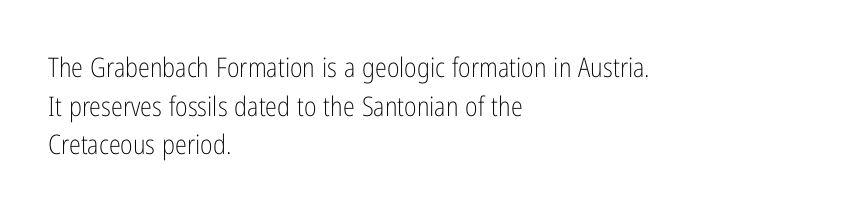
The image shows 27 px text type, upright; set left-aligned, normal line spacing (1.43x), normal letter spacing, not underlined.
